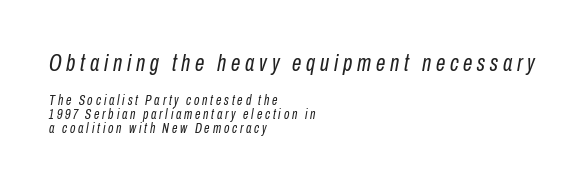
Q: Is the text bold? A: No.
Q: Is the text italic (slanted)? A: Yes, it leans right by about 10 degrees.
Q: Is the text underlined? A: No.
Q: How is the paragraph aligned? A: Left-aligned.
Q: Is the spacing between letters normal or unusually wide? A: Unusually wide.
Q: Is the spacing between lines tight, normal or loose? A: Tight.
Q: Which block of text is set in a larger size, the first (top) or the second (bottom)? A: The first (top) one.
